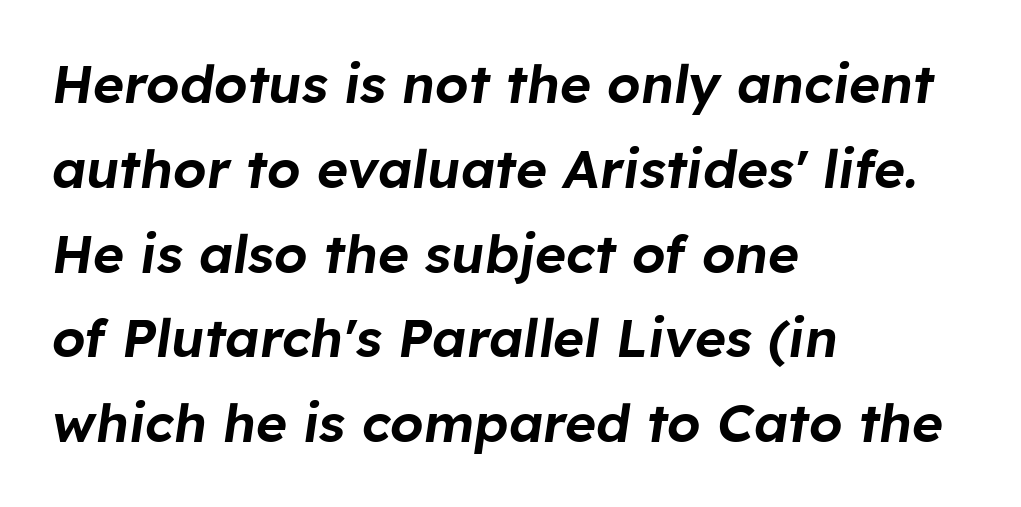
Q: Is the text italic (slanted)? A: Yes, it leans right by about 8 degrees.
Q: Is the text underlined? A: No.
Q: How is the paragraph aligned? A: Left-aligned.
Q: Is the spacing between letters normal or unusually wide? A: Normal.
Q: Is the spacing between lines tight, normal or loose? A: Normal.
Q: Width (condensed, normal, or wide)? A: Normal.
Q: Stroke contrast? A: Low.
Q: x-height? A: Medium.
Q: Monospaced? A: No.
